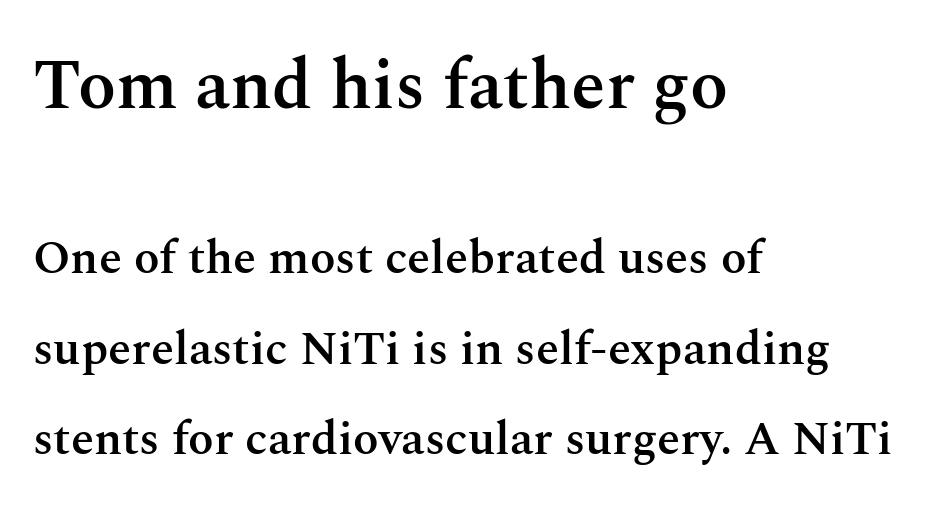
Q: Is the text bold? A: Semi-bold.
Q: Is the text italic (slanted)? A: No, it is upright.
Q: Is the typeface a serif or a sans-serif typeface? A: Serif.
Q: Is the text underlined? A: No.
Q: How is the paragraph aligned? A: Left-aligned.
Q: Is the spacing between letters normal or unusually wide? A: Normal.
Q: Is the spacing between lines tight, normal or loose? A: Loose.
Q: Which block of text is set in a larger size, the first (top) or the second (bottom)? A: The first (top) one.
Q: Width (condensed, normal, or wide)? A: Normal.
Q: Stroke contrast? A: Medium.
Q: x-height? A: Medium.
Q: Monospaced? A: No.
